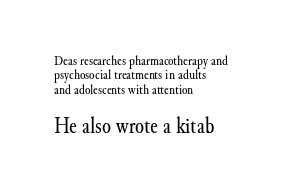
Spacing between characters is what you'd get straight out of the box. The second block has been scaled up relative to the first. The typeface has the unassuming heft of standard copy or less. The space beneath each line is pristine and unruled.
